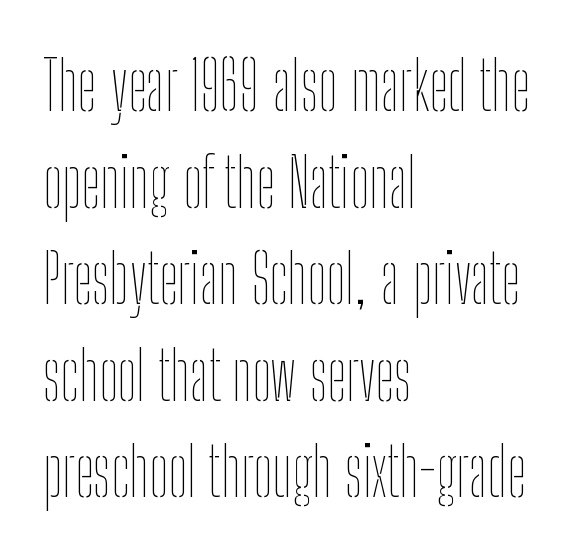
Is the type heavy? It reads as light-to-regular instead. The gaps between neighbouring characters are ordinary and unremarkable. This sample uses an upright cut, with every glyph sitting square on the baseline. Rows of type keep a routine distance in the vertical direction.
